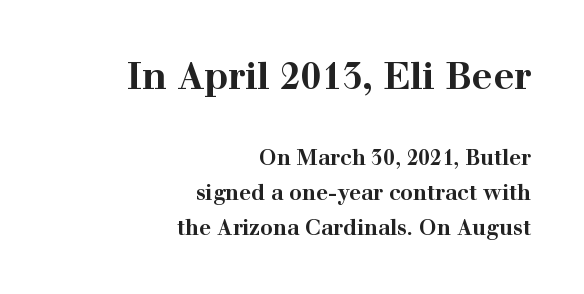
Q: Is the text bold? A: Yes.
Q: Is the text italic (slanted)? A: No, it is upright.
Q: Is the typeface a serif or a sans-serif typeface? A: Serif.
Q: Is the text underlined? A: No.
Q: How is the paragraph aligned? A: Right-aligned.
Q: Is the spacing between letters normal or unusually wide? A: Normal.
Q: Is the spacing between lines tight, normal or loose? A: Normal.
Q: Which block of text is set in a larger size, the first (top) or the second (bottom)? A: The first (top) one.
Q: Width (condensed, normal, or wide)? A: Wide.
Q: Stroke contrast? A: High.
Q: x-height? A: Medium.
Q: Monospaced? A: No.
